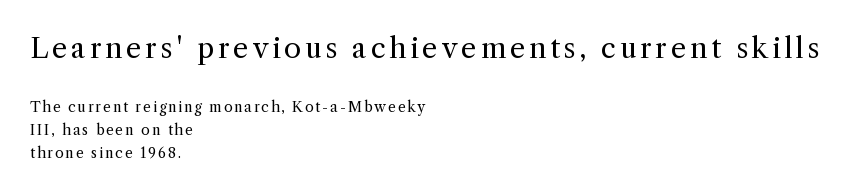
Q: Is the text bold? A: No.
Q: Is the text italic (slanted)? A: No, it is upright.
Q: Is the typeface a serif or a sans-serif typeface? A: Serif.
Q: Is the text underlined? A: No.
Q: How is the paragraph aligned? A: Left-aligned.
Q: Is the spacing between lines tight, normal or loose? A: Normal.
Q: Which block of text is set in a larger size, the first (top) or the second (bottom)? A: The first (top) one.
Q: Width (condensed, normal, or wide)? A: Normal.
Q: x-height? A: Medium.
Q: Monospaced? A: No.
